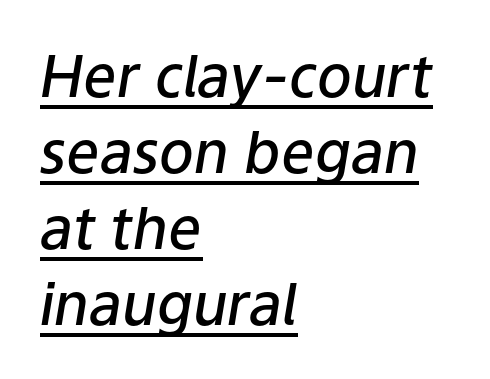
{"italic": "yes", "lean": "right", "slant_degrees": 9, "bold": "semi", "weight": "semibold", "width": "normal", "stroke_contrast": "low", "x_height": "medium", "monospaced": "no", "underline": "yes", "align": "left", "line_spacing": "normal", "line_spacing_ratio": 1.31, "letter_spacing": "normal", "letter_spacing_em": 0.0, "glyph_px": 58}
